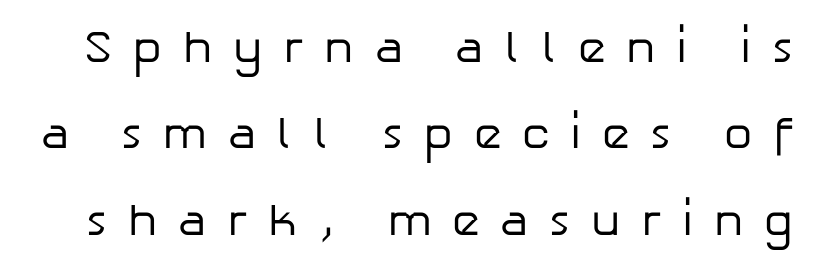
{"serif": "no", "italic": "no", "bold": "no", "weight": "regular", "width": "normal", "stroke_contrast": "low", "x_height": "medium", "monospaced": "no", "underline": "no", "line_spacing": "loose", "line_spacing_ratio": 1.92, "letter_spacing": "wide", "letter_spacing_em": 0.46, "glyph_px": 45}
